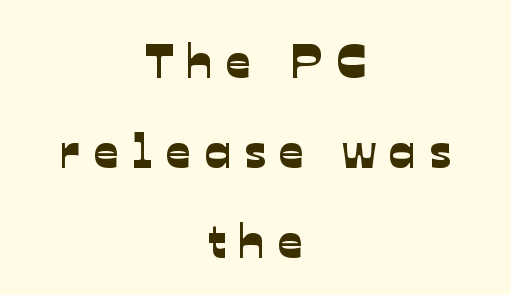
Words appear elongated and porous because spacing is wide. Serif or sans? Sans — the stroke terminals are bare. In CSS terms this would be text-align: center. Only glyphs here, with clear space below each row.
